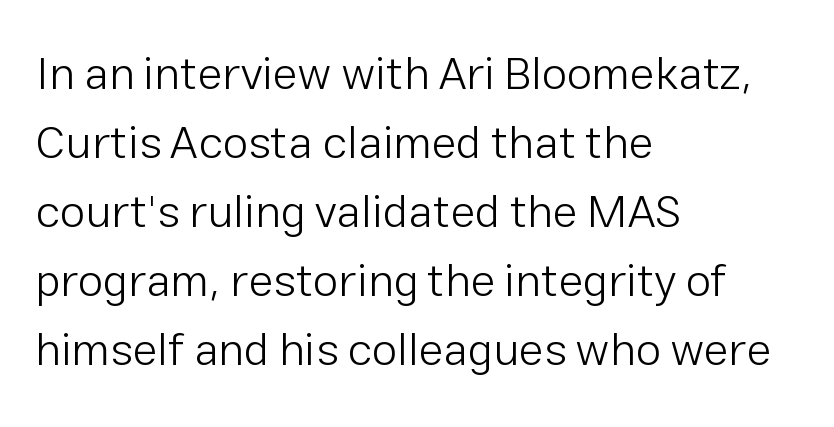
The baseline area is clear. Nothing heavy about these letters — not bold at all. Varying glyph widths throughout — classic text-font behaviour. Regarding serifs, this sample does without them.
